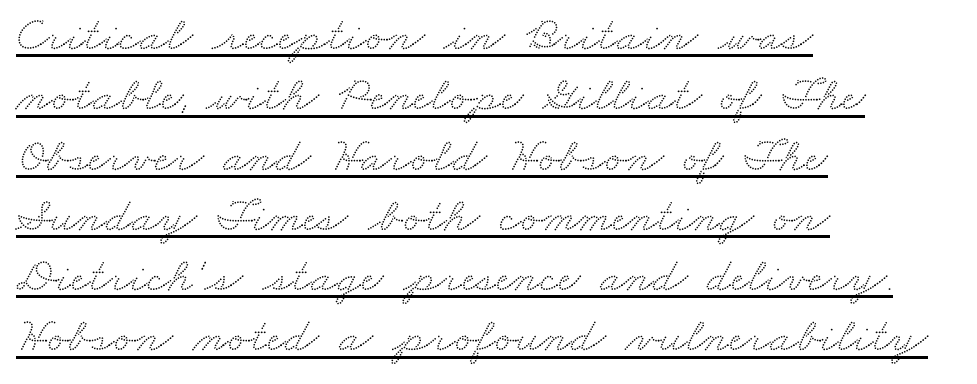
You could call the tracking neutral — neither tight nor loose. The lines are quadded left. Font category for this specimen: serif. What decoration does the sample have? An underline. You could not count columns in this text — the font is proportionally spaced.
